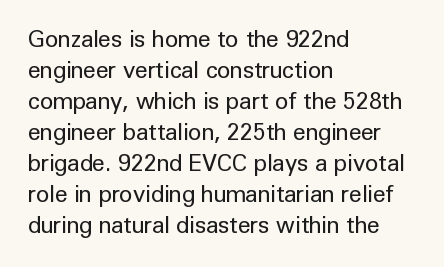
The image shows 23 px text type, upright; set left-aligned, normal line spacing (1.35x), normal letter spacing, not underlined.
